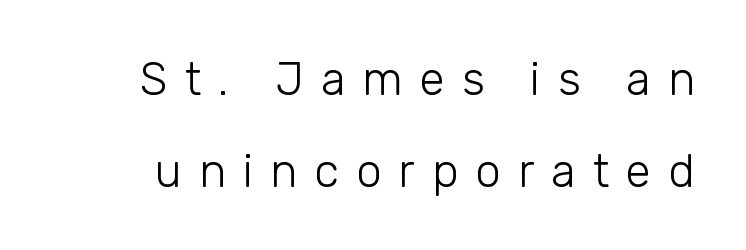
Q: Is the text bold? A: No.
Q: Is the text italic (slanted)? A: No, it is upright.
Q: Is the typeface a serif or a sans-serif typeface? A: Sans-serif.
Q: Is the text underlined? A: No.
Q: Is the spacing between letters normal or unusually wide? A: Unusually wide.
Q: Is the spacing between lines tight, normal or loose? A: Loose.
Q: Width (condensed, normal, or wide)? A: Normal.
Q: Stroke contrast? A: Low.
Q: x-height? A: Medium.
Q: Monospaced? A: No.
